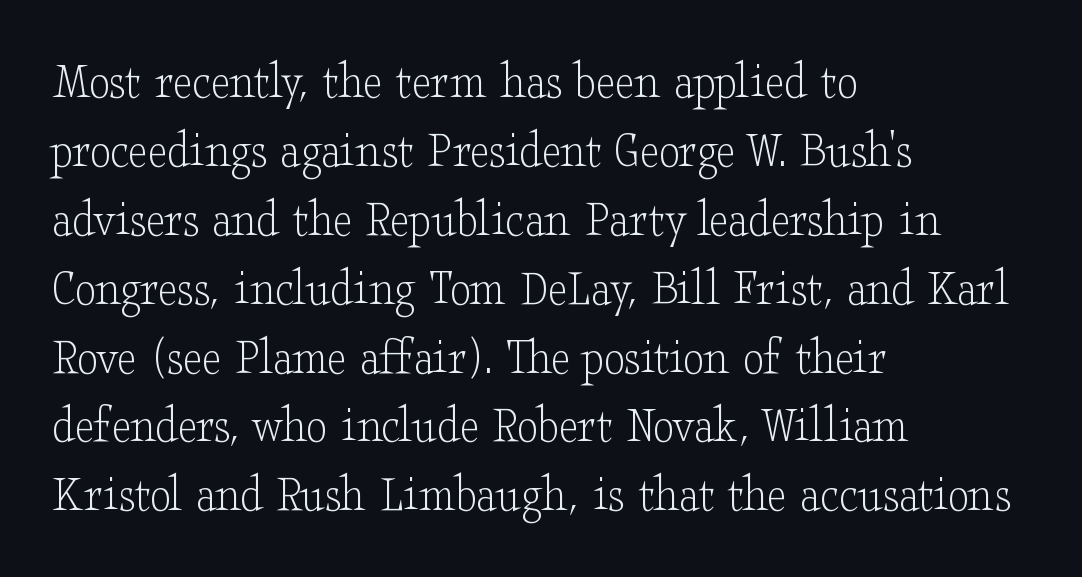
The image shows 53 px light, wide serif type, upright; set left-aligned, normal line spacing (1.3x), normal letter spacing, not underlined; low stroke contrast and a small x-height.
